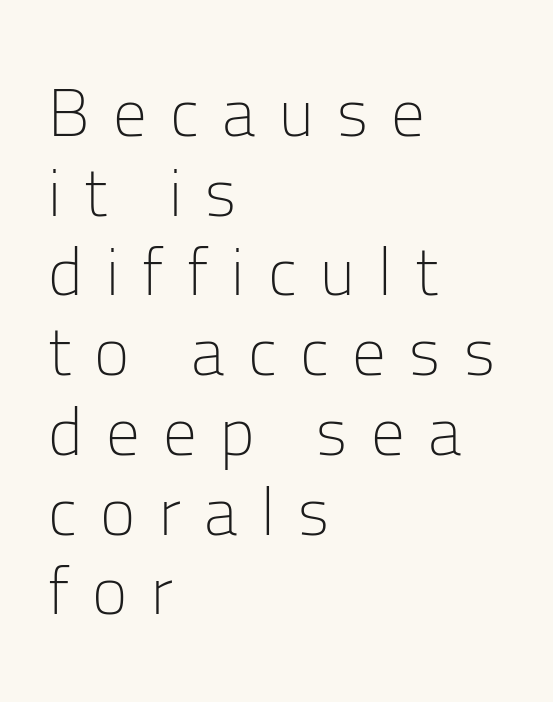
The image shows 67 px light sans-serif type, upright; set left-aligned, line spacing 1.19x, unusually wide letter spacing (+0.35 em), not underlined; low stroke contrast and a medium x-height.
